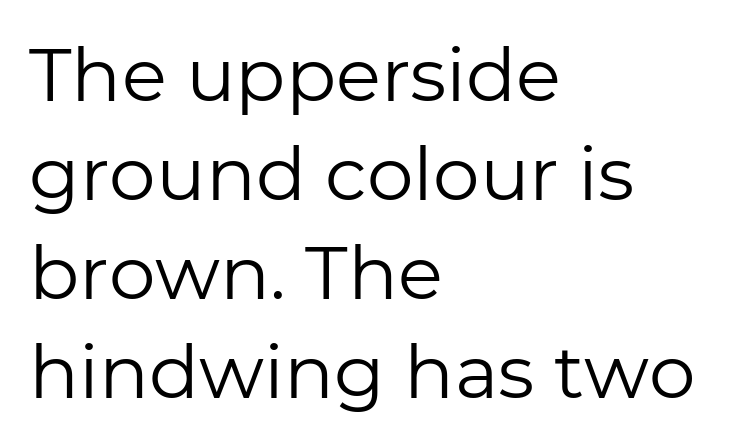
Decoration check: the copy has no underline. Each new line begins a customary step beneath the previous one. Glyph-to-glyph distance matches everyday printed text. Layout note: lines flush left. The face used here is a sans, in the tradition of grotesques and geometrics.
